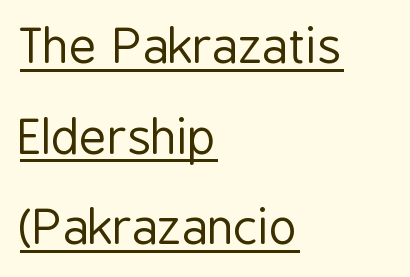
{"serif": "no", "italic": "no", "bold": "no", "weight": "regular", "width": "condensed", "stroke_contrast": "low", "x_height": "medium", "monospaced": "no", "underline": "yes", "align": "left", "line_spacing_ratio": 1.89, "letter_spacing": "normal", "letter_spacing_em": 0.0, "glyph_px": 48}
